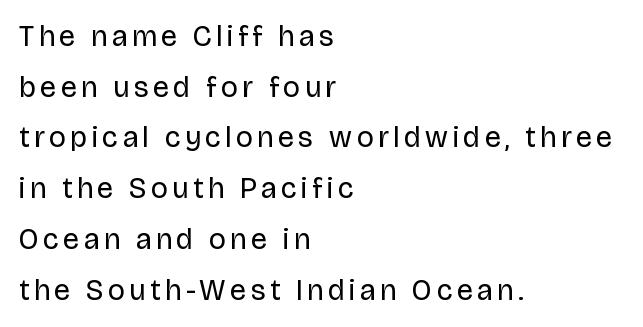
Q: Is the text bold? A: No.
Q: Is the text italic (slanted)? A: No, it is upright.
Q: Is the typeface a serif or a sans-serif typeface? A: Sans-serif.
Q: Is the text underlined? A: No.
Q: How is the paragraph aligned? A: Left-aligned.
Q: Width (condensed, normal, or wide)? A: Normal.
Q: Stroke contrast? A: Low.
Q: x-height? A: Large.
Q: Monospaced? A: No.
